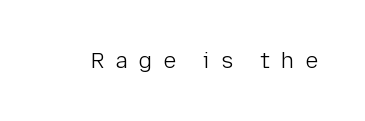
The image shows 22 px text type, upright; set unusually wide letter spacing (+0.5 em), not underlined.
